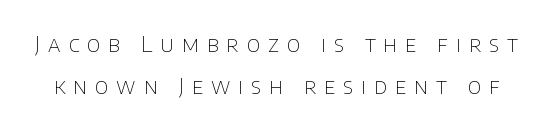
Q: Is the text bold? A: No.
Q: Is the text italic (slanted)? A: No, it is upright.
Q: Is the text underlined? A: No.
Q: Is the spacing between letters normal or unusually wide? A: Unusually wide.
Q: Is the spacing between lines tight, normal or loose? A: Loose.
